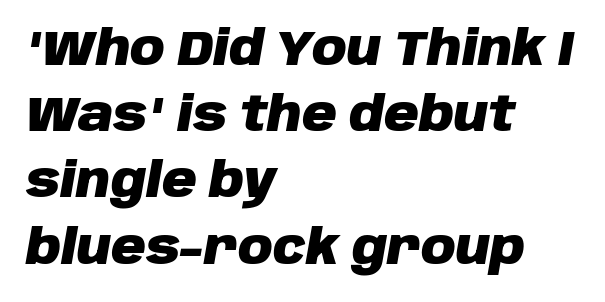
{"italic": "yes", "lean": "right", "slant_degrees": 10, "bold": "yes", "weight": "heavy", "width": "normal", "stroke_contrast": "low", "x_height": "large", "monospaced": "no", "underline": "no", "align": "left", "line_spacing": "normal", "line_spacing_ratio": 1.38, "letter_spacing": "normal", "letter_spacing_em": 0.0, "glyph_px": 48}
